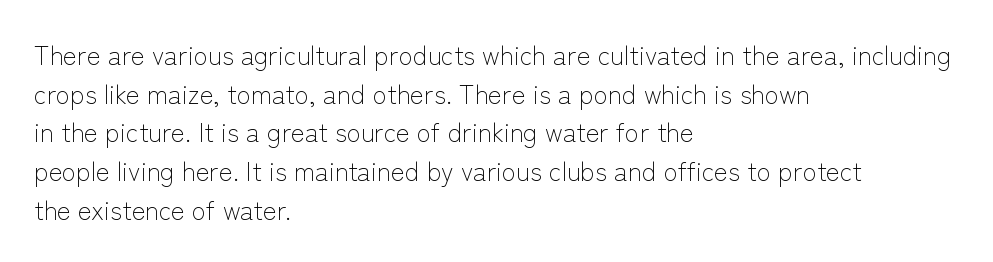
Posture: vertical. The weight tops out at a normal text grade. Words appear dense and cohesive because spacing is normal. If you drew a ruler down the left edge, every line would touch it. Line spacing here is normal. Underline: absent.
